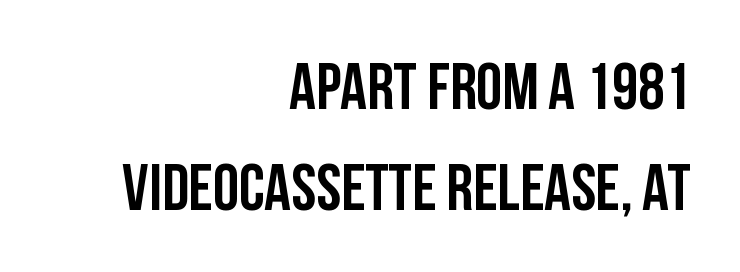
Does the type have serifs? No, each stem ends abruptly. Where is the straight margin? On the right. The type sits square on the baseline with zero lean. Horizontal bands of white between lines are of average thickness. What stands out about the letter spacing? Nothing — it is the standard amount.
